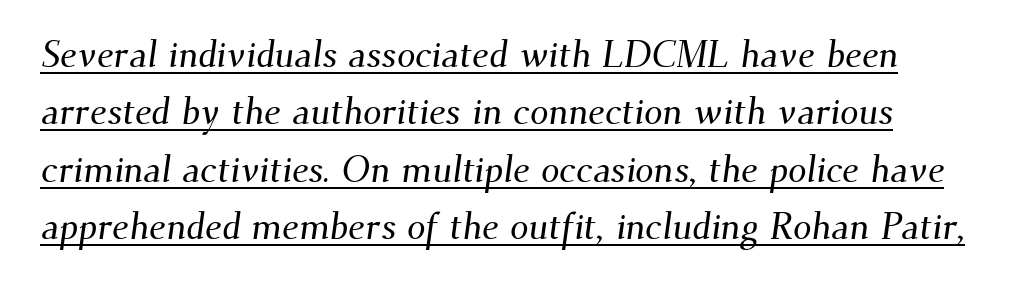
The image shows 37 px serif type; set normal line spacing (1.55x), normal letter spacing, underlined; medium stroke contrast and a small x-height.
